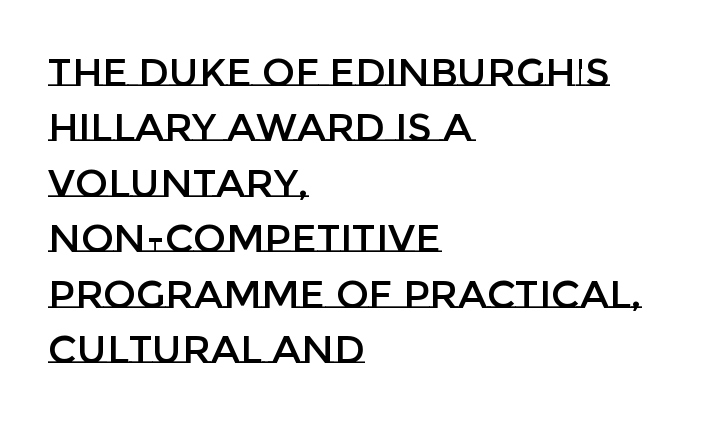
The typesetter chose a ragged-right arrangement here. Character widths vary here, with narrow letters taking less room than wide ones. Vertically, the passage feels balanced, rows spaced as you'd expect. Descender tails drop into unmarked territory. Each word holds together tightly as a unit, with standard inter-letter gaps.
